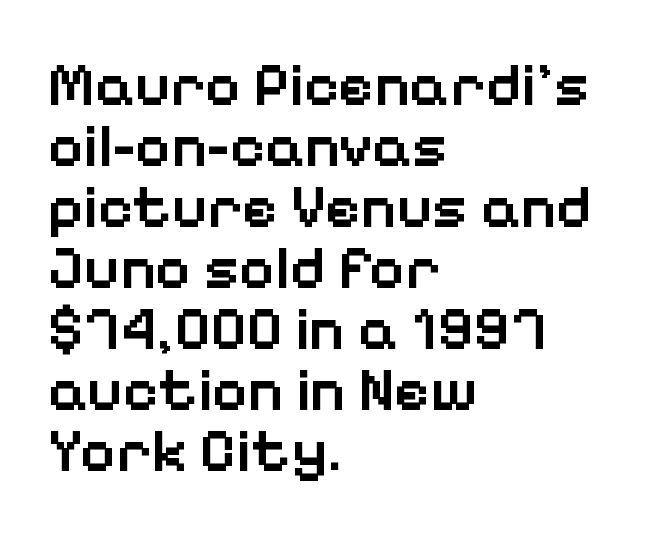
{"serif": "no", "italic": "no", "bold": "semi", "weight": "semibold", "width": "normal", "stroke_contrast": "low", "x_height": "medium", "monospaced": "no", "underline": "no", "align": "left", "line_spacing": "tight", "line_spacing_ratio": 1.0, "letter_spacing": "normal", "letter_spacing_em": 0.0, "glyph_px": 61}
